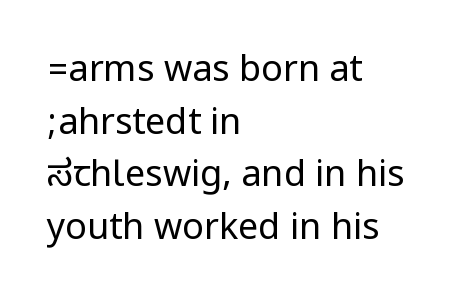
{"serif": "no", "italic": "no", "bold": "no", "weight": "regular", "width": "condensed", "stroke_contrast": "low", "underline": "no", "align": "left", "line_spacing": "normal", "line_spacing_ratio": 1.46, "letter_spacing": "normal", "letter_spacing_em": 0.0, "glyph_px": 36}
